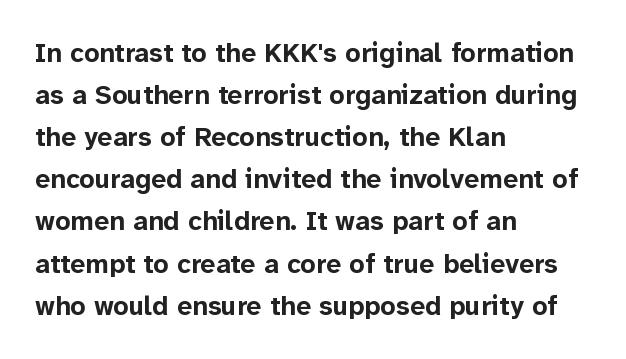
Q: Is the text bold? A: Yes.
Q: Is the text italic (slanted)? A: No, it is upright.
Q: Is the text underlined? A: No.
Q: How is the paragraph aligned? A: Left-aligned.
Q: Is the spacing between letters normal or unusually wide? A: Normal.
Q: Is the spacing between lines tight, normal or loose? A: Normal.
